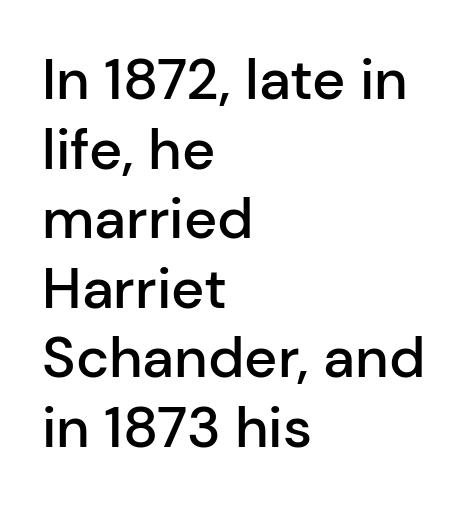
The image shows 57 px semibold sans-serif type, upright; set left-aligned, line spacing 1.22x, normal letter spacing, not underlined; low stroke contrast and a medium x-height.
